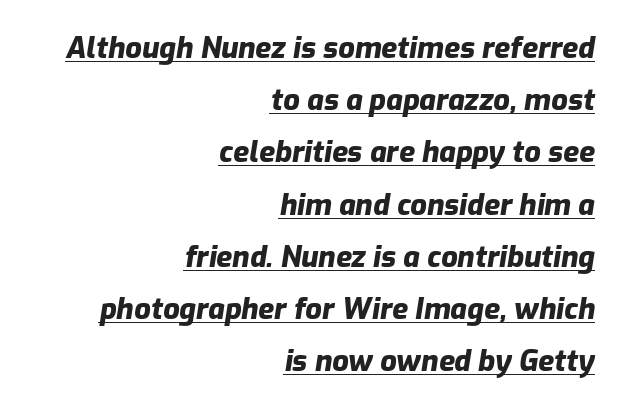
The image shows 29 px heavy type, italic (leaning right); set right-aligned, line spacing 1.8x, normal letter spacing, underlined; low stroke contrast and a medium x-height.
